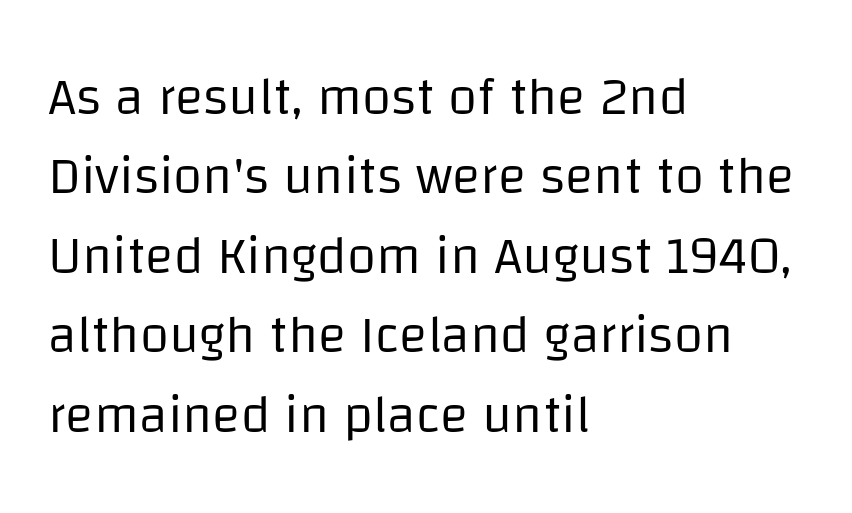
{"serif": "no", "italic": "no", "bold": "no", "weight": "regular", "width": "normal", "stroke_contrast": "low", "x_height": "large", "monospaced": "no", "underline": "no", "align": "left", "line_spacing": "normal", "line_spacing_ratio": 1.5, "letter_spacing": "normal", "letter_spacing_em": 0.0, "glyph_px": 53}
